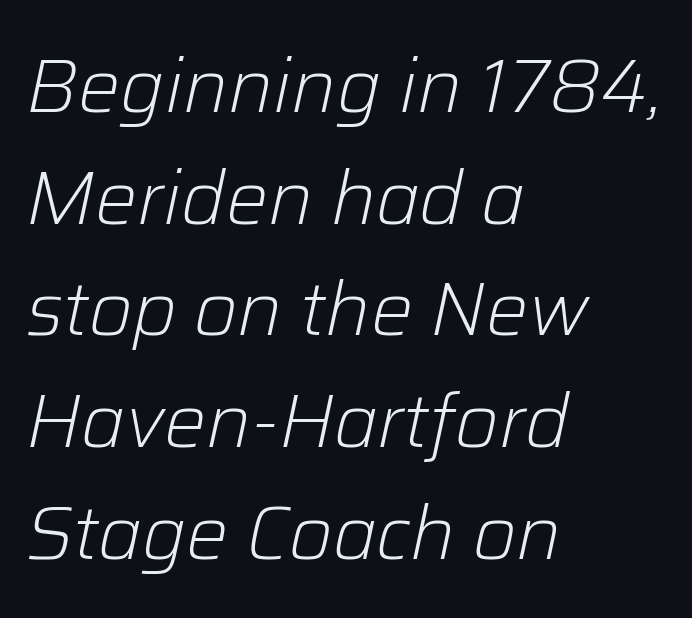
Regular leading. An italicized treatment has been applied to the whole sample. The strip under each line holds only bare page. Tracking here is standard; glyphs follow each other at the usual distance. Reading down the block, your eye returns to a fixed left position each line. This sample has the flowing, uneven cadence of proportional lettering.
